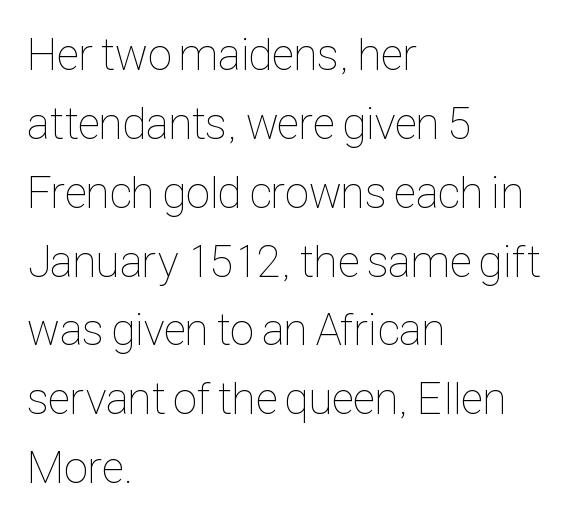
{"italic": "no", "bold": "no", "weight": "thin", "width": "condensed", "stroke_contrast": "low", "x_height": "medium", "monospaced": "no", "underline": "no", "align": "left", "line_spacing": "normal", "line_spacing_ratio": 1.53, "letter_spacing": "normal", "letter_spacing_em": 0.0, "glyph_px": 45}
